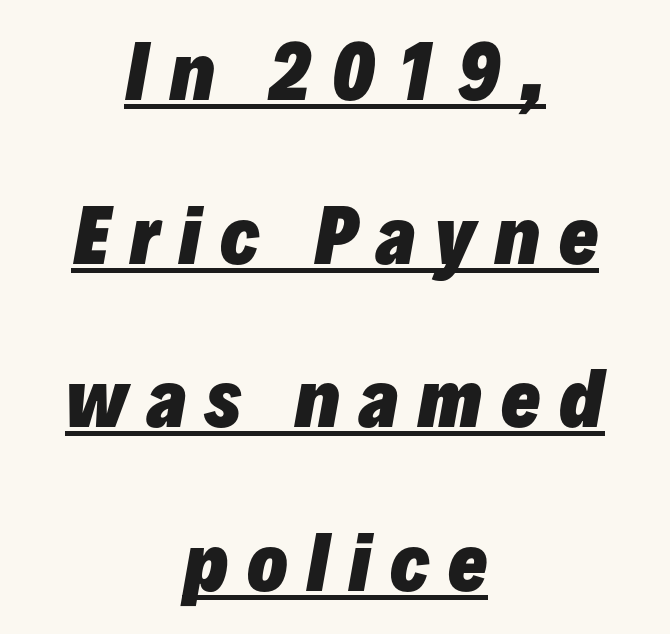
One glance says open: line gaps are wider than usual. This is underlined copy, the kind a proofreader might mark for attention. Leftover space on each line is divided equally before and after the words. These lines are rendered in a variable-pitch font. Loose tracking; the words dissolve into strings of separated letters.
